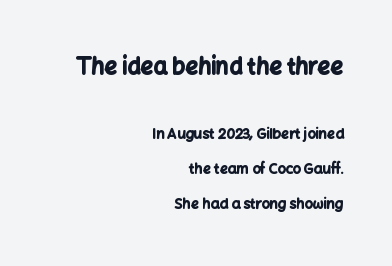
The specimen omits any rule beneath the text block's lines. The rendering anchors every line to the right-hand side. The letters sit at their default tracking, neither squeezed nor spread. The strokes are fattened all the way to bold. It's the straight-up-and-down kind of type. Summary of vertical rhythm: relaxed, with wide interline spacing.
